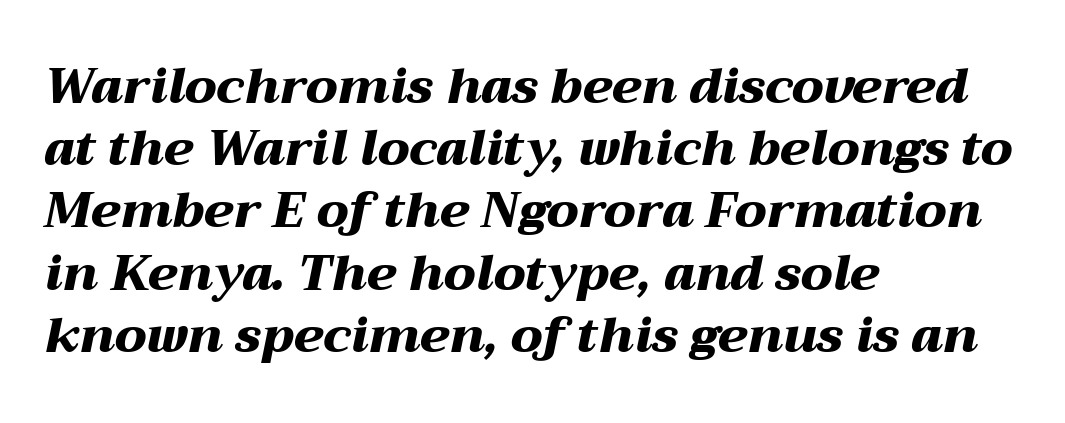
{"italic": "yes", "lean": "right", "slant_degrees": 12, "bold": "yes", "weight": "heavy", "width": "wide", "stroke_contrast": "medium", "x_height": "medium", "monospaced": "no", "underline": "no", "align": "left", "line_spacing": "normal", "line_spacing_ratio": 1.27, "letter_spacing": "normal", "letter_spacing_em": 0.0, "glyph_px": 49}
